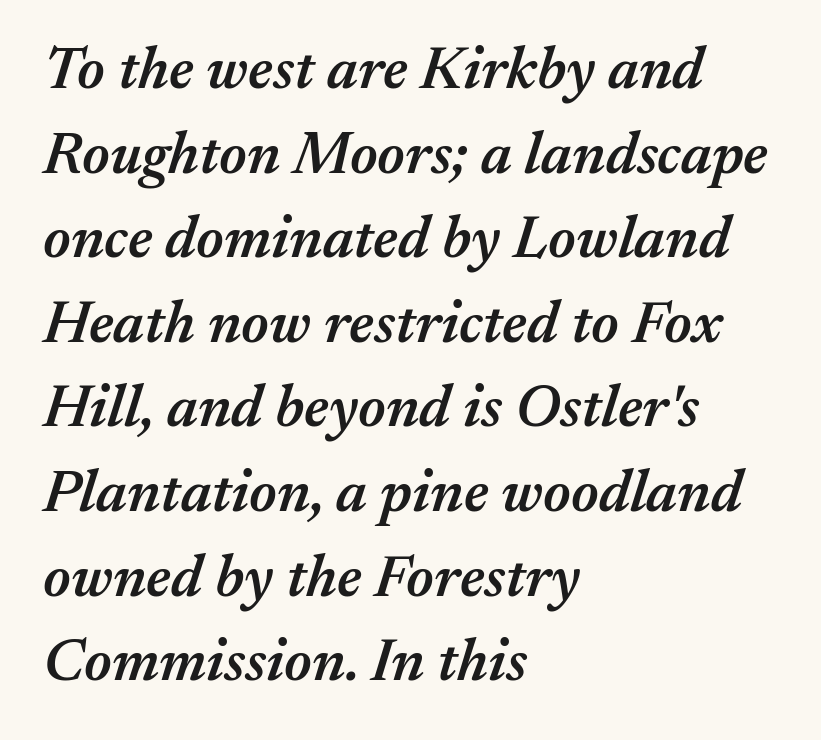
The image shows 60 px semibold type, italic (leaning right); set left-aligned, normal line spacing (1.41x), normal letter spacing, not underlined; medium stroke contrast and a medium x-height.
